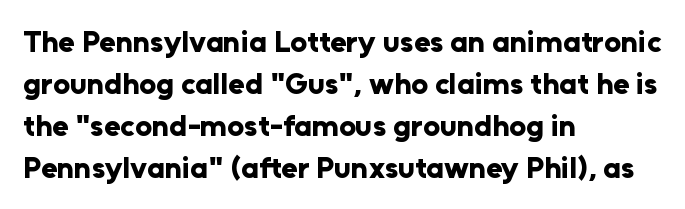
The lines sit at an ordinary, default distance from one another. Each glyph is drawn with heavy, bold strokes. Is there any slant? The stems are plumb. Descender tails drop into unmarked territory.
